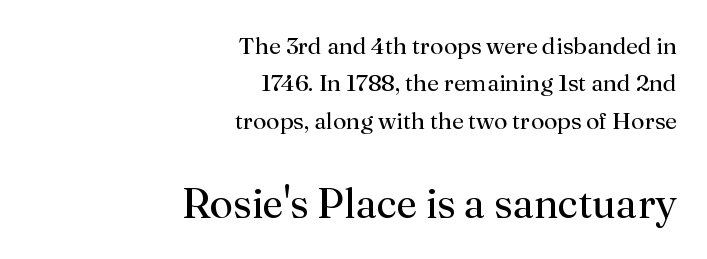
The image shows 42 px regular-weight serif type, upright; set right-aligned, normal line spacing (1.56x), normal letter spacing, not underlined; the second (bottom) block is 1.75x larger; medium stroke contrast and a small x-height.
